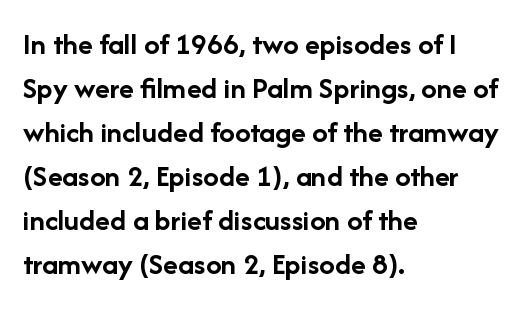
Bare-footed words on every line. A student would call this left alignment; a typographer would say flush left, rag right. Do the characters align in a grid? No, the font is proportional. A typesetter would label this face a sans.
